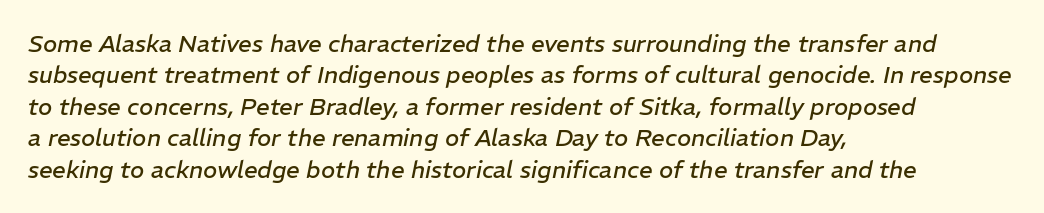
The characters are drawn with everyday or finer stroke widths. Posture: slanted. This block has exactly the height ordinary leading produces. Each word holds together tightly as a unit, with standard inter-letter gaps. Short and long lines alike share a common starting point at left.
